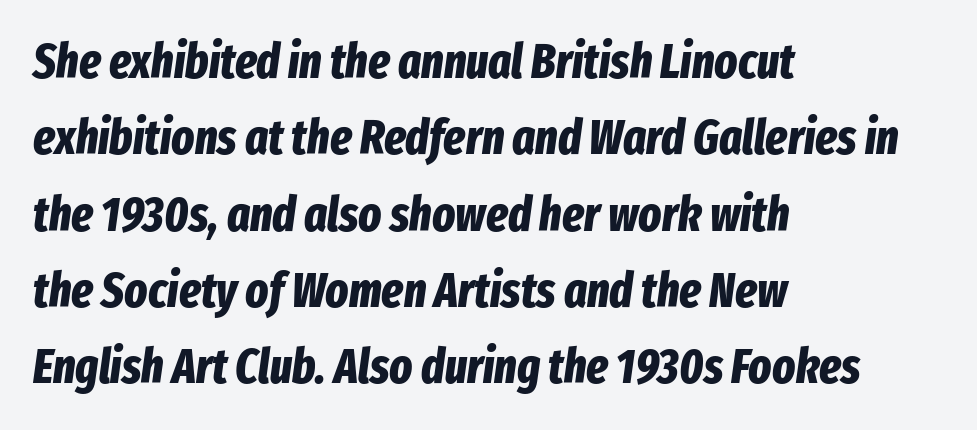
Q: Is the text bold? A: Yes.
Q: Is the text italic (slanted)? A: Yes, it leans right by about 8 degrees.
Q: Is the text underlined? A: No.
Q: How is the paragraph aligned? A: Left-aligned.
Q: Is the spacing between letters normal or unusually wide? A: Normal.
Q: Is the spacing between lines tight, normal or loose? A: Normal.
Q: Width (condensed, normal, or wide)? A: Condensed.
Q: Stroke contrast? A: Low.
Q: x-height? A: Medium.
Q: Monospaced? A: No.
